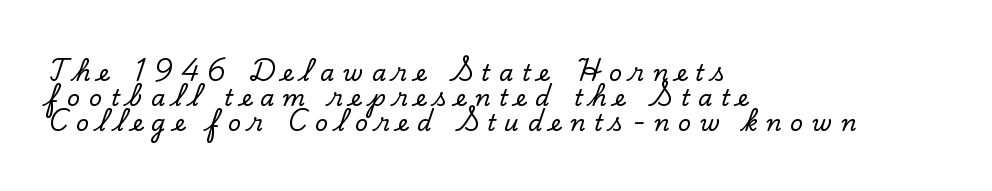
The image shows 23 px text type; set left-aligned, tight line spacing (1.08x), unusually wide letter spacing (+0.37 em), not underlined.
